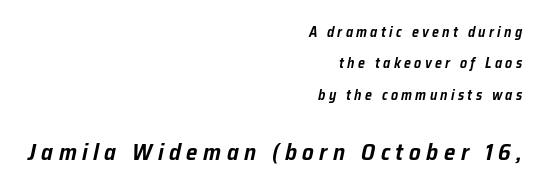
The image shows 23 px text type, italic (leaning right); set right-aligned, loose line spacing (2.24x), unusually wide letter spacing (+0.24 em), not underlined; the second (bottom) block is 1.64x larger.
